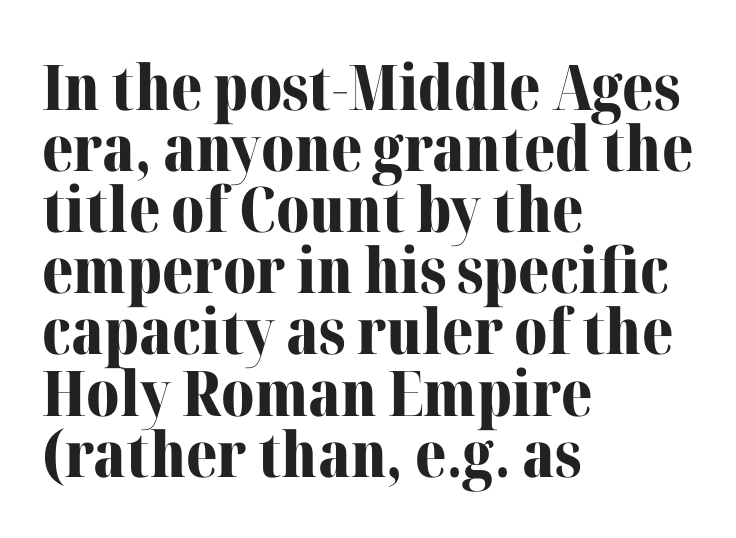
The type sits square on the baseline with zero lean. Unlike a clean sans, this face finishes its strokes with serifs. Is the block centered? No — it sits flush against the left margin. Clear beneath every line of the passage. The passage shown is emphatically bold.
